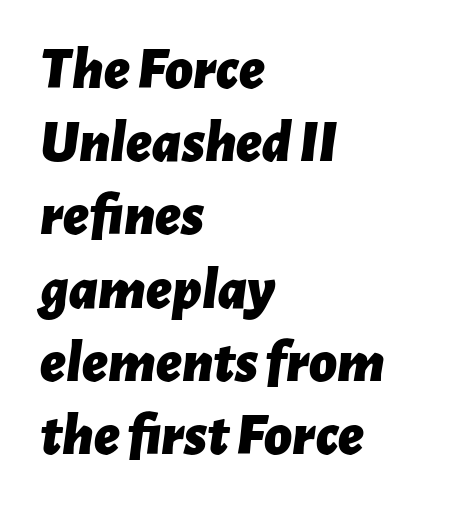
Slant detected: the letters are inclined. The face used here has the dense, thick strokes of a bold. Teacher's note: observe the even left margin — that is flush-left alignment. Is this a fixed-width face? No — the glyphs have proportional, varying widths.
